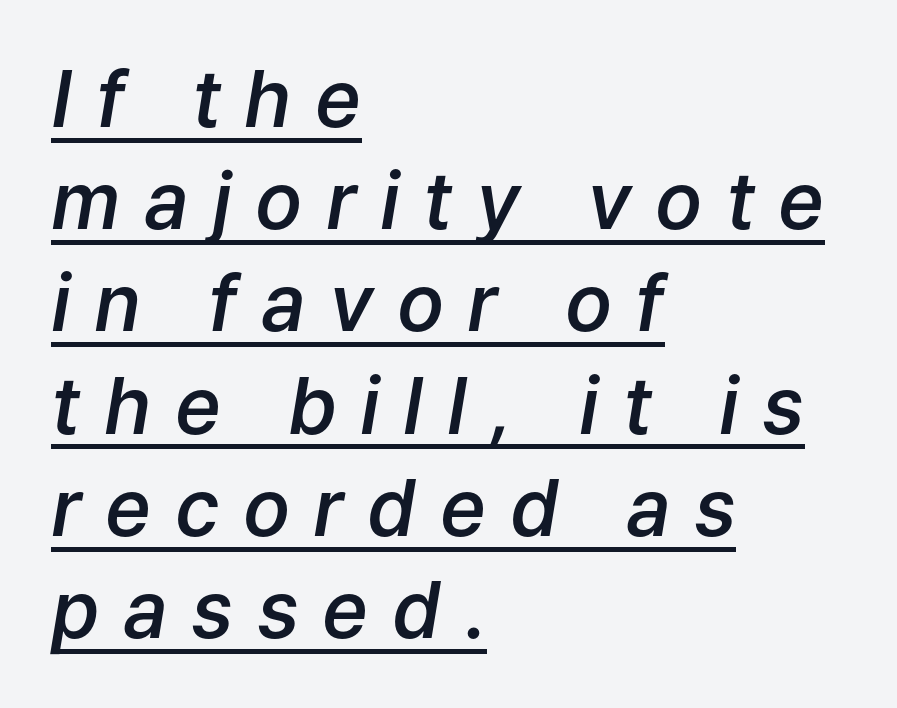
{"italic": "yes", "lean": "right", "slant_degrees": 9, "bold": "semi", "weight": "semibold", "width": "normal", "stroke_contrast": "low", "x_height": "medium", "monospaced": "no", "underline": "yes", "align": "left", "line_spacing": "normal", "line_spacing_ratio": 1.31, "letter_spacing": "wide", "letter_spacing_em": 0.3, "glyph_px": 78}
